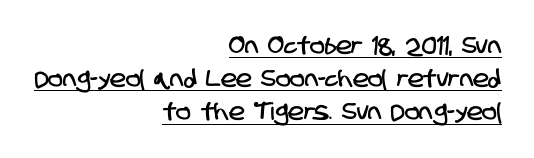
The lines are quadded right. Regular leading. The glyphs are accompanied by a horizontal stroke just below them. Glyph-to-glyph distance matches everyday printed text.
